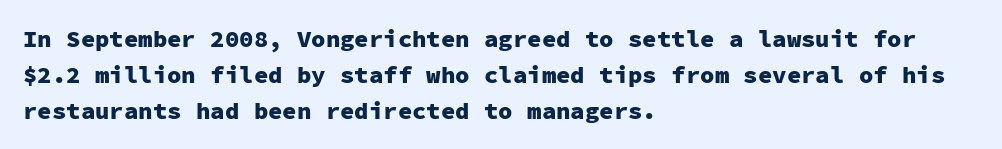
Q: Is the text bold? A: Yes.
Q: Is the text italic (slanted)? A: No, it is upright.
Q: Is the text underlined? A: No.
Q: How is the paragraph aligned? A: Left-aligned.
Q: Is the spacing between letters normal or unusually wide? A: Normal.
Q: Is the spacing between lines tight, normal or loose? A: Normal.
